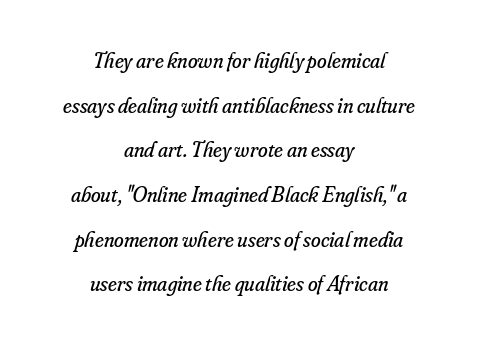
Q: Is the text bold? A: No.
Q: Is the text italic (slanted)? A: Yes, it leans right by about 16 degrees.
Q: Is the text underlined? A: No.
Q: How is the paragraph aligned? A: Centered.
Q: Is the spacing between letters normal or unusually wide? A: Normal.
Q: Is the spacing between lines tight, normal or loose? A: Loose.
